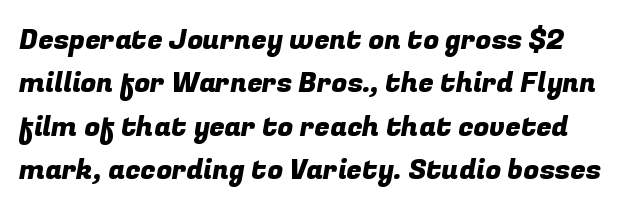
The image shows 28 px sans-serif type; set normal line spacing (1.55x), normal letter spacing, not underlined; low stroke contrast and a medium x-height.
